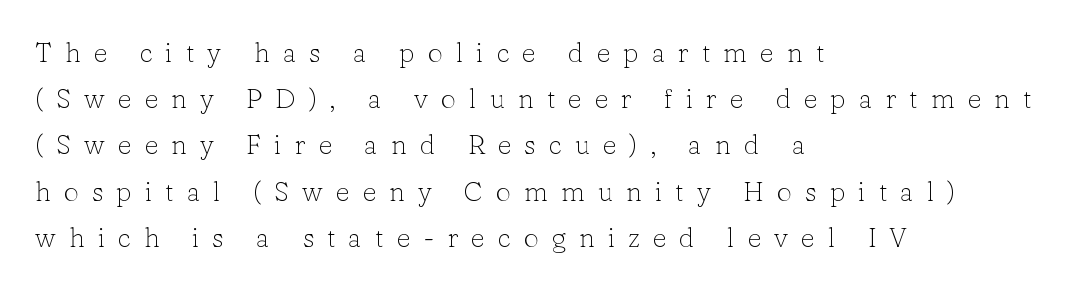
{"italic": "no", "bold": "no", "underline": "no", "align": "left", "line_spacing_ratio": 1.71, "letter_spacing": "wide", "letter_spacing_em": 0.48, "glyph_px": 27}
